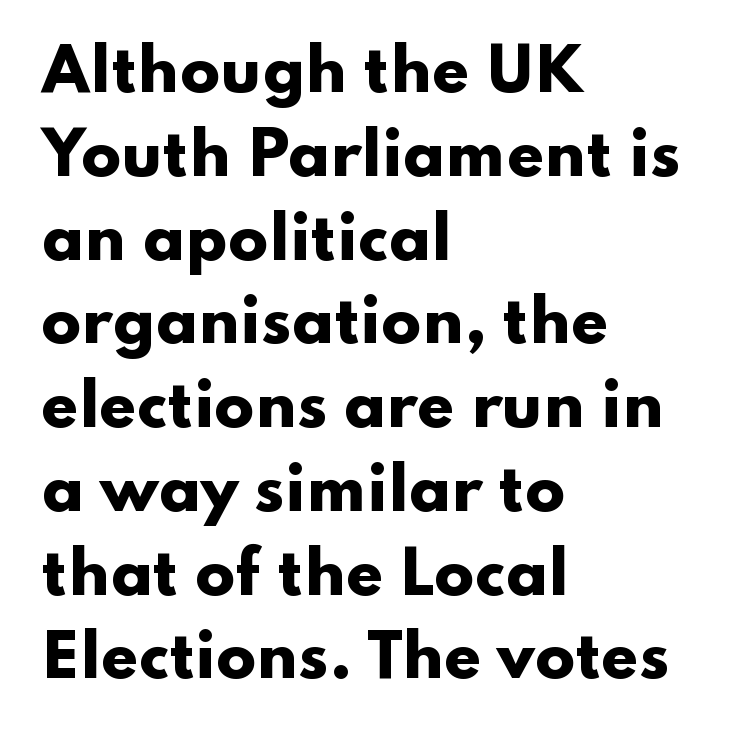
Q: Is the text bold? A: Yes.
Q: Is the text italic (slanted)? A: No, it is upright.
Q: Is the typeface a serif or a sans-serif typeface? A: Sans-serif.
Q: Is the text underlined? A: No.
Q: How is the paragraph aligned? A: Left-aligned.
Q: Is the spacing between letters normal or unusually wide? A: Normal.
Q: Is the spacing between lines tight, normal or loose? A: Normal.
Q: Width (condensed, normal, or wide)? A: Wide.
Q: Stroke contrast? A: Low.
Q: x-height? A: Small.
Q: Monospaced? A: No.
